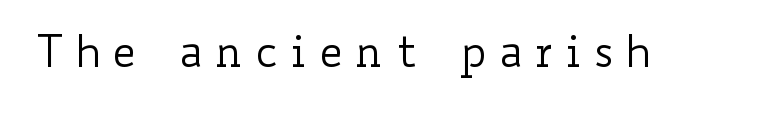
{"italic": "no", "bold": "no", "weight": "regular", "width": "wide", "stroke_contrast": "low", "x_height": "small", "monospaced": "no", "underline": "no", "letter_spacing": "wide", "letter_spacing_em": 0.25, "glyph_px": 44}
